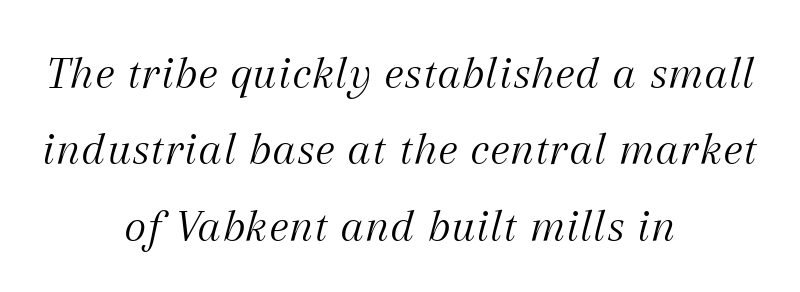
The image shows 48 px light serif type, italic (leaning right); set centered, normal line spacing (1.59x), normal letter spacing, not underlined; medium stroke contrast and a medium x-height.
